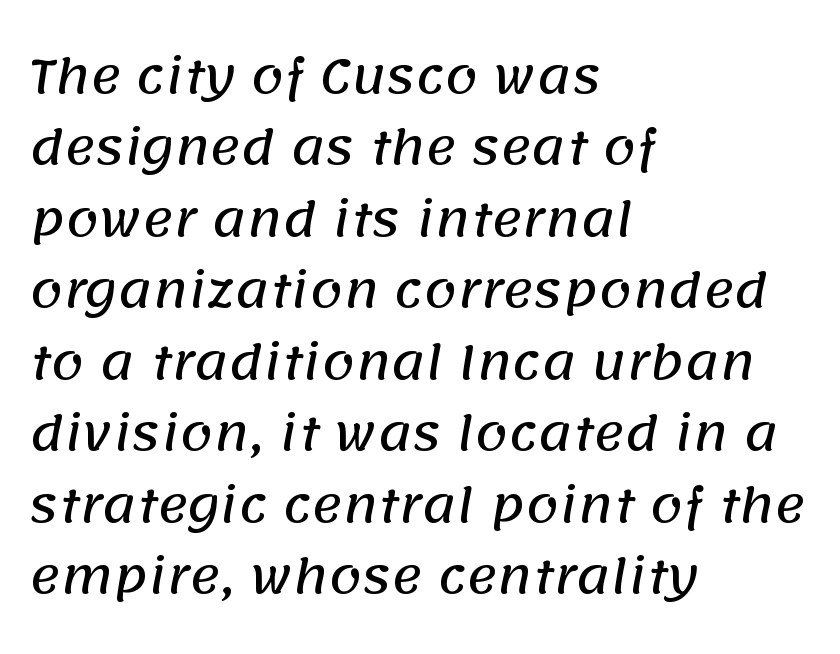
The image shows 47 px sans-serif type; set left-aligned, normal line spacing (1.52x), normal letter spacing, not underlined; low stroke contrast and a large x-height.
